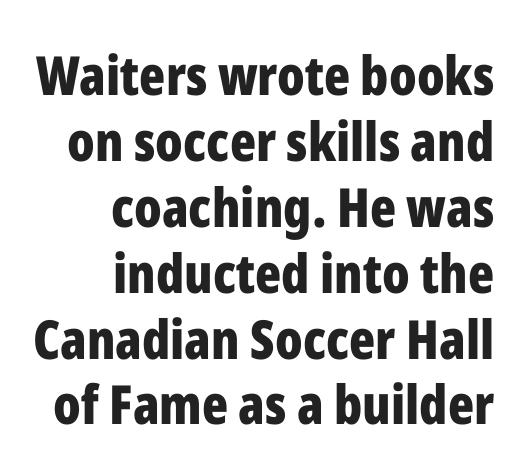
Its strokes are broad and dark, the hallmark of bold type. The paragraph shown leans on its right margin. Character widths vary here, with narrow letters taking less room than wide ones. The typeface chosen for these lines omits serifs. There is no visible air inserted between adjacent glyphs. It's the straight-up-and-down kind of type.
